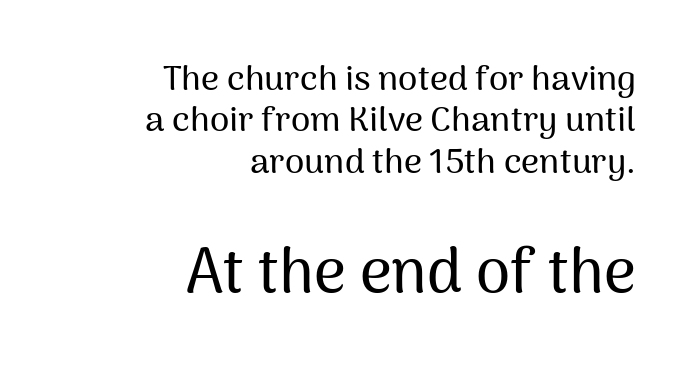
The image shows 62 px sans-serif type, upright; set right-aligned, line spacing 1.18x, normal letter spacing, not underlined; the second (bottom) block is 1.77x larger; medium stroke contrast and a medium x-height.
